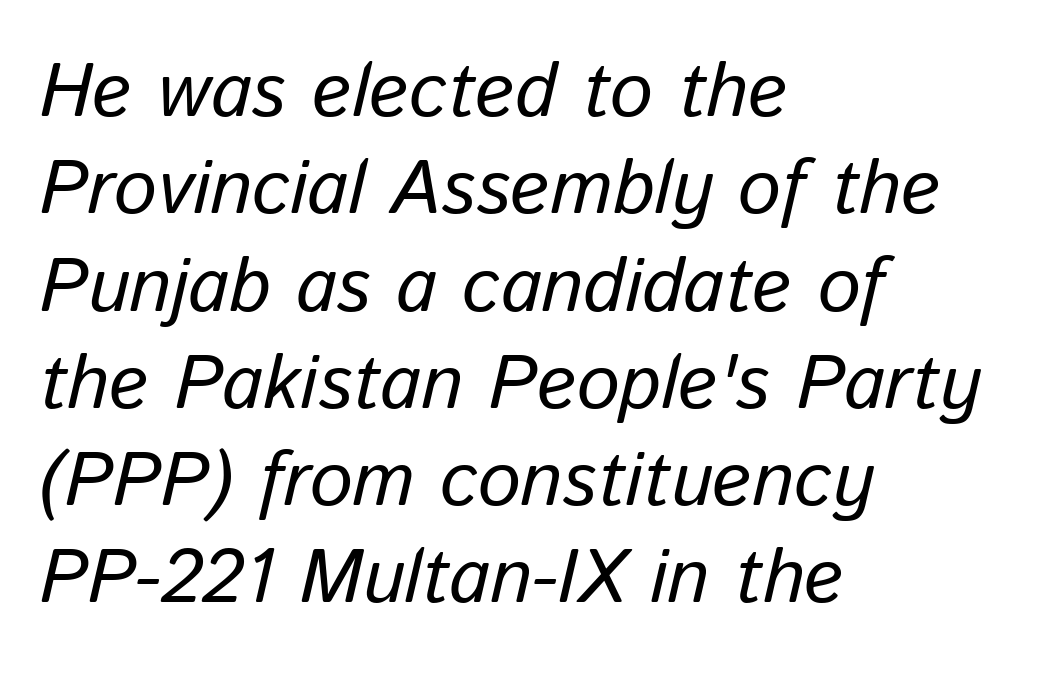
The image shows 76 px text type, italic (leaning right); set left-aligned, normal line spacing (1.28x), normal letter spacing, not underlined; low stroke contrast and a medium x-height.
